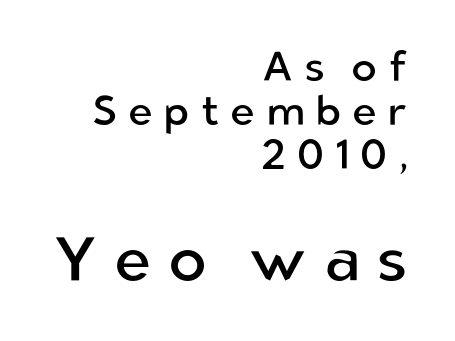
{"serif": "no", "italic": "no", "bold": "no", "weight": "regular", "width": "normal", "stroke_contrast": "low", "x_height": "medium", "monospaced": "no", "underline": "no", "align": "right", "line_spacing": "tight", "line_spacing_ratio": 1.05, "letter_spacing": "wide", "letter_spacing_em": 0.26, "larger_block": "second", "size_ratio": 1.5, "glyph_px": 63}
